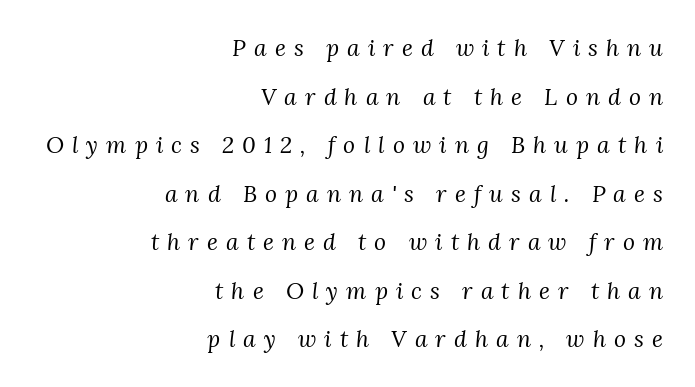
{"italic": "yes", "lean": "right", "slant_degrees": 3, "bold": "no", "underline": "no", "align": "right", "line_spacing": "loose", "line_spacing_ratio": 2.11, "letter_spacing": "wide", "letter_spacing_em": 0.35, "glyph_px": 23}
